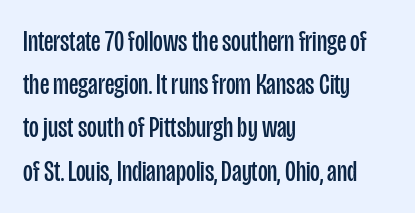
{"serif": "no", "italic": "no", "bold": "no", "weight": "regular", "width": "condensed", "stroke_contrast": "low", "x_height": "large", "monospaced": "no", "underline": "no", "align": "left", "line_spacing": "normal", "line_spacing_ratio": 1.44, "letter_spacing": "normal", "letter_spacing_em": 0.0, "glyph_px": 30}
